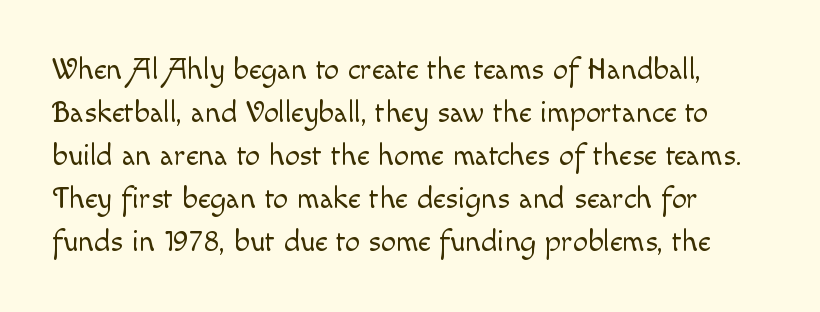
Character widths vary here, with narrow letters taking less room than wide ones. The letters stand upright; this is a roman face. Standard letterfit; no display-style spreading of the glyphs. Each stroke keeps to a modest, everyday thickness or less. What's the leading like? Ordinary, nothing unusual.
